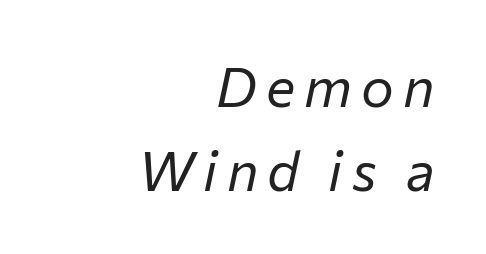
A normal amount of white space separates one row of letters from the next. You can tell it's italic because the verticals aren't actually vertical. Character widths vary here, with narrow letters taking less room than wide ones. Descenders are the only things crossing below the line.
